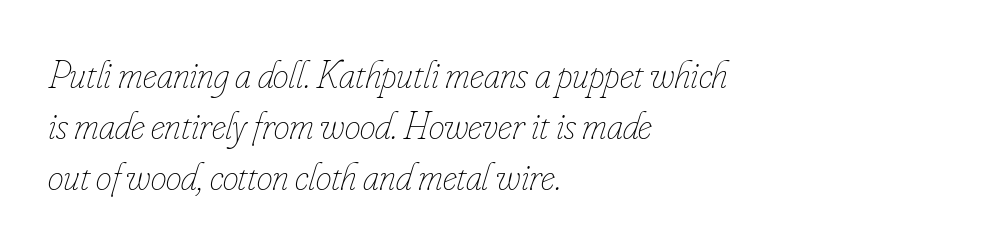
Q: Is the text bold? A: No.
Q: Is the text italic (slanted)? A: Yes, it leans right by about 16 degrees.
Q: Is the text underlined? A: No.
Q: How is the paragraph aligned? A: Left-aligned.
Q: Is the spacing between letters normal or unusually wide? A: Normal.
Q: Is the spacing between lines tight, normal or loose? A: Normal.
Q: Width (condensed, normal, or wide)? A: Condensed.
Q: Stroke contrast? A: Low.
Q: x-height? A: Small.
Q: Monospaced? A: No.
